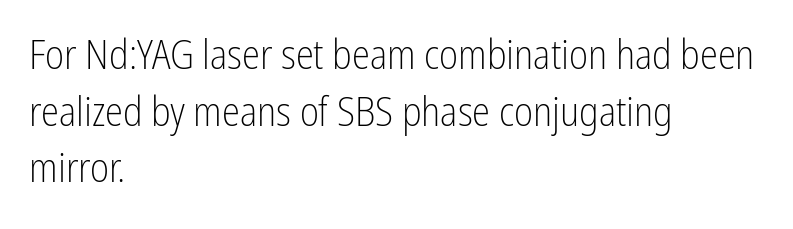
{"serif": "no", "italic": "no", "bold": "no", "weight": "light", "width": "condensed", "stroke_contrast": "low", "x_height": "medium", "monospaced": "no", "underline": "no", "align": "left", "line_spacing": "normal", "line_spacing_ratio": 1.38, "letter_spacing": "normal", "letter_spacing_em": 0.0, "glyph_px": 41}
